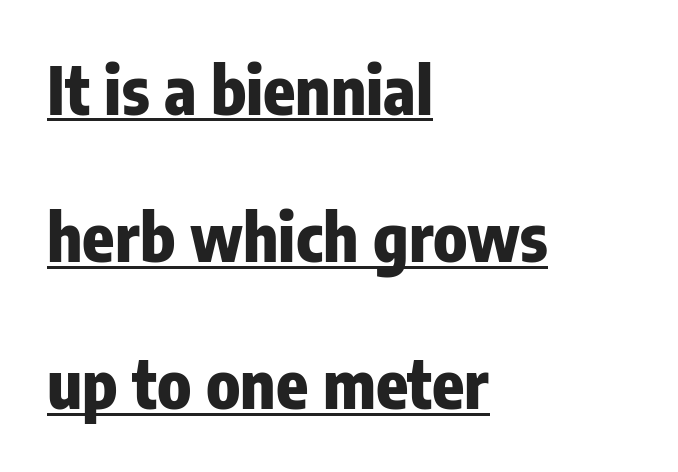
{"serif": "no", "italic": "no", "bold": "yes", "weight": "heavy", "width": "condensed", "stroke_contrast": "low", "x_height": "medium", "monospaced": "no", "underline": "yes", "align": "left", "line_spacing": "loose", "line_spacing_ratio": 2.23, "letter_spacing": "normal", "letter_spacing_em": 0.0, "glyph_px": 66}
